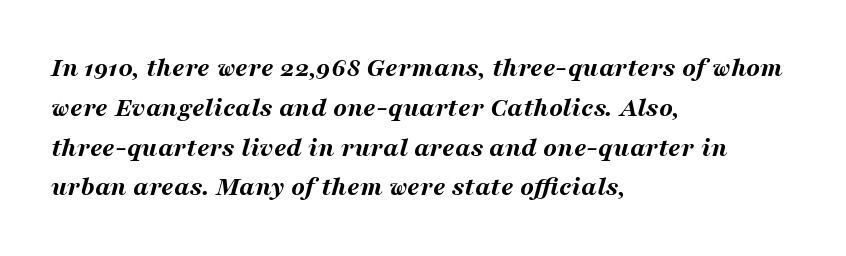
The image shows 28 px bold, wide type, italic (leaning right); set left-aligned, normal line spacing (1.42x), normal letter spacing, not underlined; medium stroke contrast and a medium x-height.
